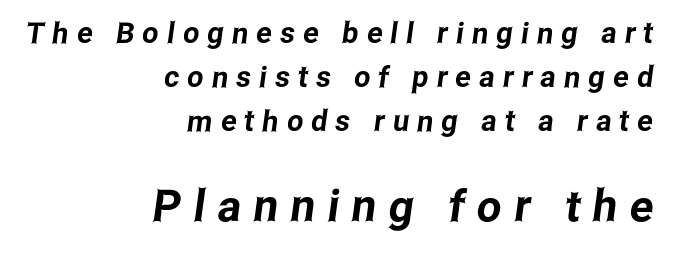
{"serif": "no", "width": "condensed", "stroke_contrast": "low", "x_height": "medium", "monospaced": "no", "underline": "no", "align": "right", "line_spacing": "normal", "line_spacing_ratio": 1.51, "letter_spacing": "wide", "letter_spacing_em": 0.28, "larger_block": "second", "size_ratio": 1.52, "glyph_px": 44}
